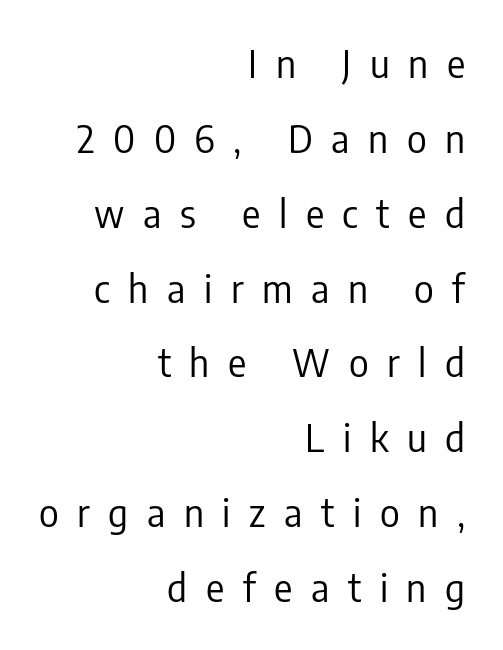
{"serif": "no", "italic": "no", "bold": "no", "weight": "regular", "width": "condensed", "stroke_contrast": "low", "x_height": "medium", "monospaced": "no", "underline": "no", "align": "right", "line_spacing": "loose", "line_spacing_ratio": 1.97, "letter_spacing": "wide", "letter_spacing_em": 0.49, "glyph_px": 38}
